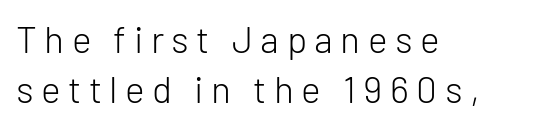
{"serif": "no", "italic": "no", "bold": "no", "weight": "light", "width": "normal", "stroke_contrast": "low", "x_height": "medium", "monospaced": "no", "underline": "no", "align": "left", "line_spacing": "normal", "line_spacing_ratio": 1.34, "letter_spacing": "wide", "letter_spacing_em": 0.2, "glyph_px": 37}
